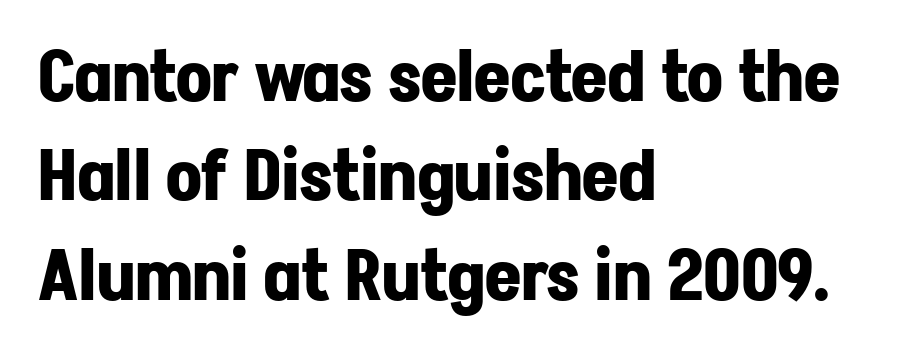
Tracking value appears to be zero — textbook default spacing. What weight is shown? A full bold with thick strokes. Only glyphs here, with clear space below each row. Unlike a traditional serif, this face leaves its strokes unadorned.
